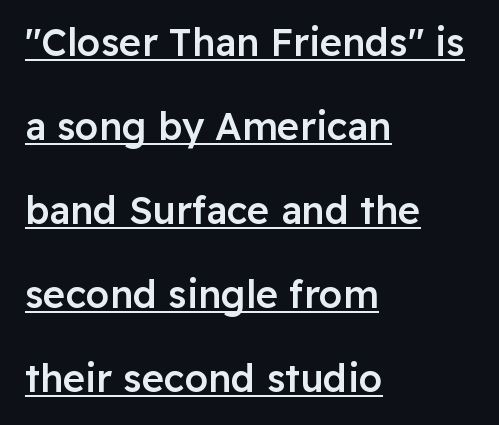
A somewhat darkened texture: the type is semibold rather than bold. The type family on display is of the sans-serif kind. If you drew a ruler down the left edge, every line would touch it. These lines were composed using upright roman letters. Letter spacing: default. The rendering uses natural spacing where letterforms have individual widths.
